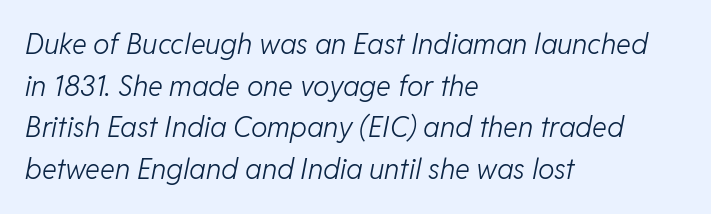
The image shows 28 px light type, italic (leaning right); set left-aligned, normal line spacing (1.49x), normal letter spacing, not underlined; low stroke contrast and a medium x-height.
